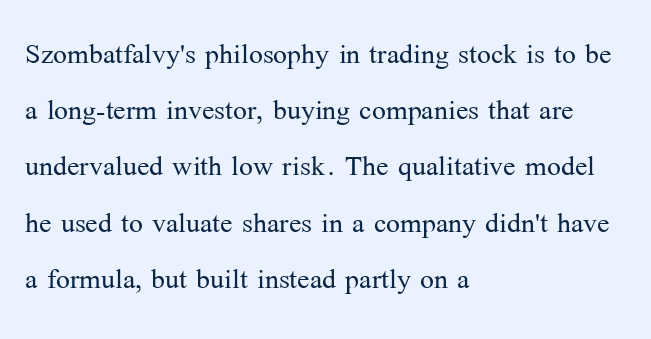
The image shows 37 px light serif type, upright; set left-aligned, normal line spacing (1.52x), normal letter spacing, not underlined; medium stroke contrast and a medium x-height.
